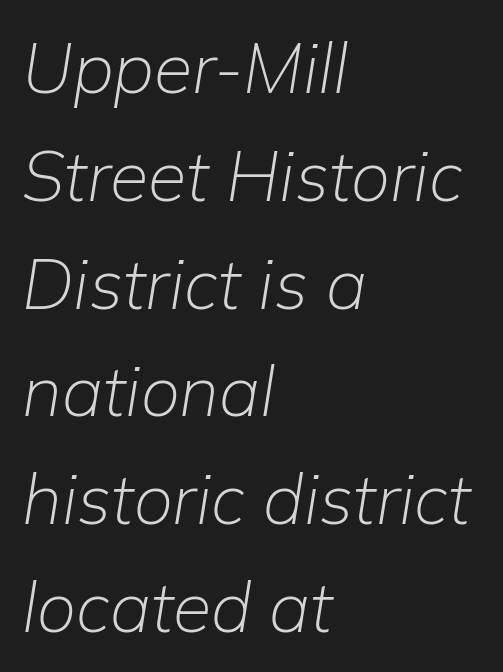
The image shows 70 px light type, italic (leaning right); set left-aligned, normal line spacing (1.54x), normal letter spacing, not underlined; low stroke contrast and a medium x-height.
